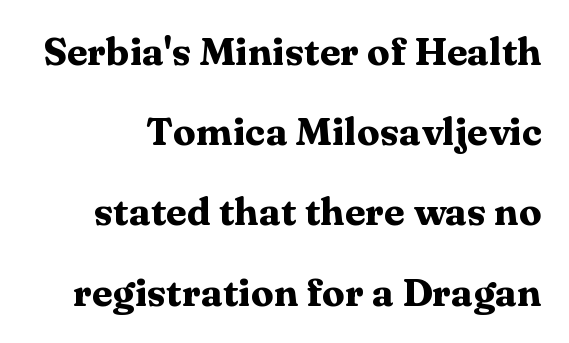
{"serif": "yes", "italic": "no", "bold": "yes", "weight": "heavy", "width": "wide", "stroke_contrast": "medium", "x_height": "medium", "monospaced": "no", "underline": "no", "line_spacing": "loose", "line_spacing_ratio": 2.11, "letter_spacing": "normal", "letter_spacing_em": 0.0, "glyph_px": 38}
